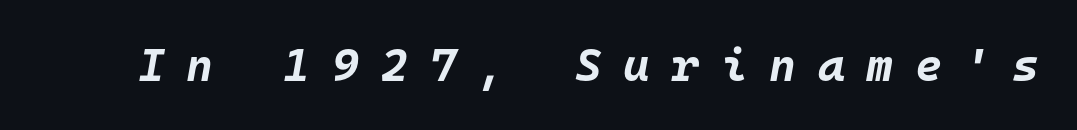
{"italic": "yes", "lean": "right", "slant_degrees": 10, "bold": "yes", "weight": "bold", "width": "normal", "stroke_contrast": "low", "x_height": "large", "monospaced": "yes", "underline": "no", "letter_spacing": "wide", "letter_spacing_em": 0.47, "glyph_px": 46}
